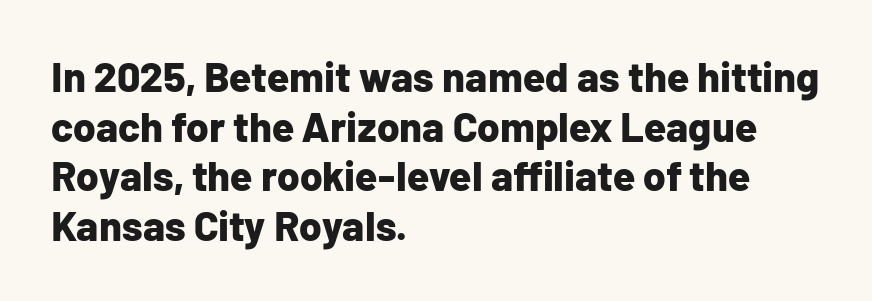
Q: Is the text bold? A: Yes.
Q: Is the text italic (slanted)? A: No, it is upright.
Q: Is the typeface a serif or a sans-serif typeface? A: Sans-serif.
Q: Is the text underlined? A: No.
Q: How is the paragraph aligned? A: Left-aligned.
Q: Is the spacing between letters normal or unusually wide? A: Normal.
Q: Width (condensed, normal, or wide)? A: Normal.
Q: Stroke contrast? A: Low.
Q: x-height? A: Medium.
Q: Monospaced? A: No.
